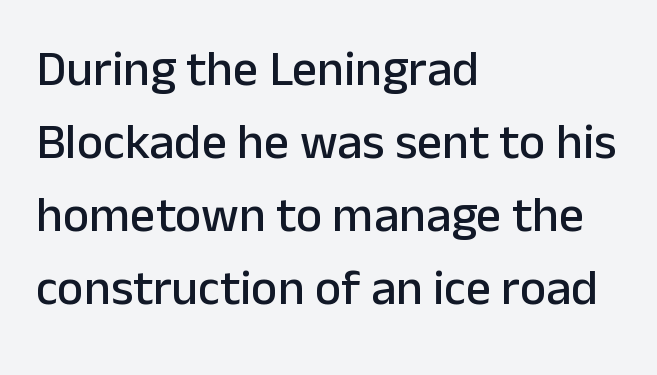
The image shows 50 px sans-serif type, upright; set left-aligned, normal line spacing (1.46x), normal letter spacing, not underlined; low stroke contrast and a medium x-height.
